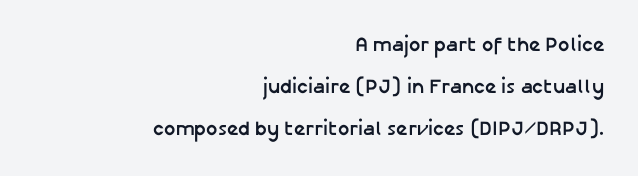
{"italic": "no", "bold": "yes", "underline": "no", "align": "right", "line_spacing": "loose", "line_spacing_ratio": 2.09, "letter_spacing": "normal", "letter_spacing_em": 0.0, "glyph_px": 20}
